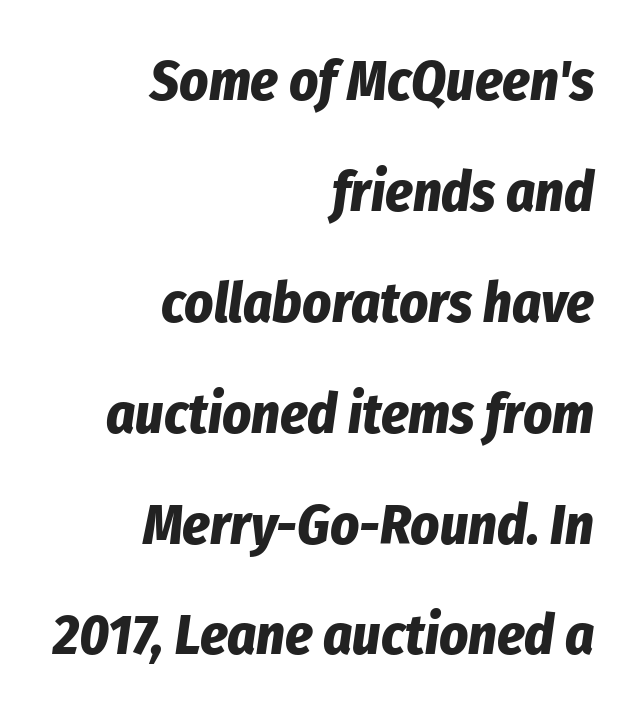
{"italic": "yes", "lean": "right", "slant_degrees": 8, "bold": "yes", "weight": "bold", "width": "condensed", "stroke_contrast": "low", "x_height": "medium", "monospaced": "no", "underline": "no", "align": "right", "line_spacing": "loose", "line_spacing_ratio": 1.98, "letter_spacing": "normal", "letter_spacing_em": 0.0, "glyph_px": 56}
